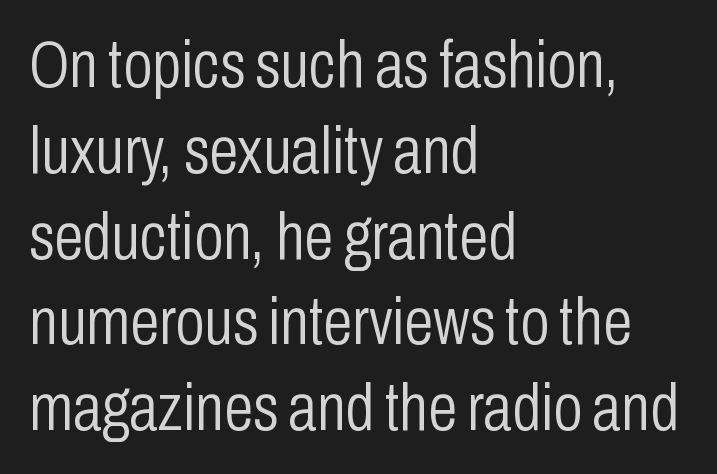
Q: Is the text bold? A: No.
Q: Is the text italic (slanted)? A: No, it is upright.
Q: Is the typeface a serif or a sans-serif typeface? A: Sans-serif.
Q: Is the text underlined? A: No.
Q: How is the paragraph aligned? A: Left-aligned.
Q: Is the spacing between letters normal or unusually wide? A: Normal.
Q: Is the spacing between lines tight, normal or loose? A: Normal.
Q: Width (condensed, normal, or wide)? A: Condensed.
Q: Stroke contrast? A: Low.
Q: x-height? A: Medium.
Q: Monospaced? A: No.
